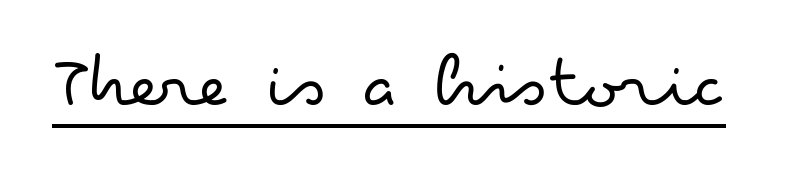
{"serif": "no", "italic": "no", "bold": "no", "weight": "light", "width": "wide", "stroke_contrast": "low", "x_height": "small", "monospaced": "no", "underline": "yes", "letter_spacing": "normal", "letter_spacing_em": 0.0, "glyph_px": 79}
